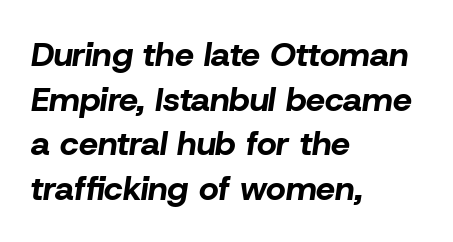
Notice how the passage keeps a crisp vertical edge on the left only. Nobody touched the tracking dial on this one. The leading is moderate, giving the passage an even texture. Chunky letters — that's bold for sure. The letters advance in unequal steps, a hallmark of proportional type. No word sits above an underline.
